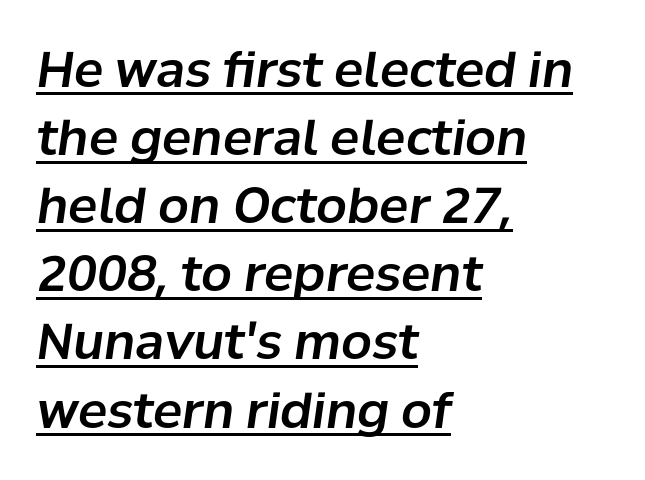
Look at the tracking — it's just the regular setting, nothing added. Like a heading marked for emphasis, these lines bear an underscore. The lines are quadded left. The rendering uses natural spacing where letterforms have individual widths. Quick note: interline space is typical. Compared with ordinary roman type, these characters are visibly tilted.
